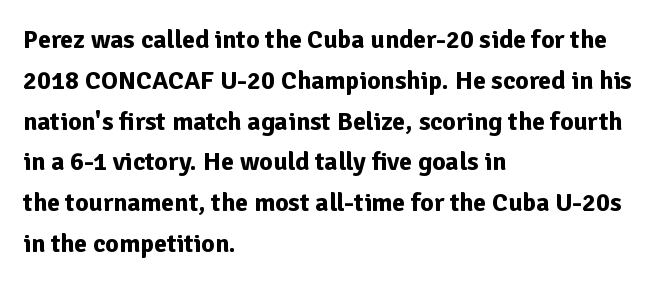
A dark, heavy texture on the line: the type is bold. Characters follow at the spacing the type designer built in. The designer left line spacing at the default. Unmarked baselines from the first word to the last. Posture: vertical.
